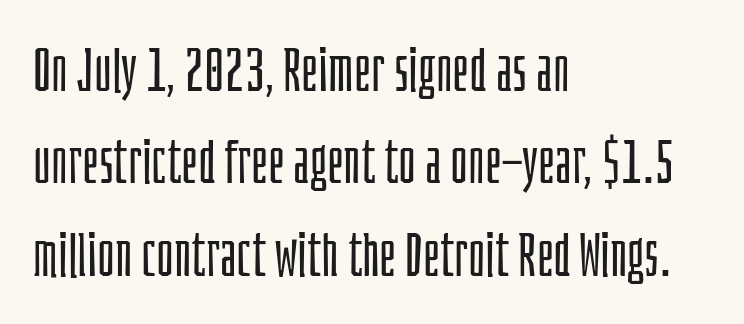
No chunkiness to these letters — they're not bold. The lettering holds an erect, upright posture throughout. The face used here is rendered with its standard letterfit. The passage shown is typeset with a sans-serif family.
